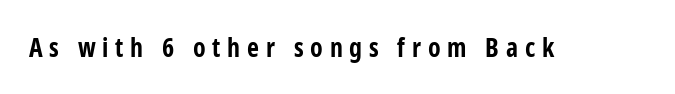
Q: Is the text bold? A: Yes.
Q: Is the text italic (slanted)? A: No, it is upright.
Q: Is the text underlined? A: No.
Q: Is the spacing between letters normal or unusually wide? A: Unusually wide.
